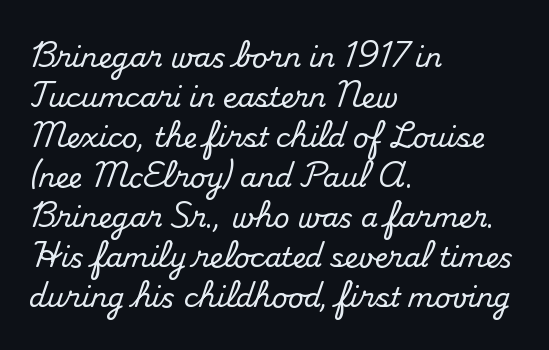
The image shows 27 px text type; set left-aligned, normal line spacing (1.48x), normal letter spacing, not underlined.
